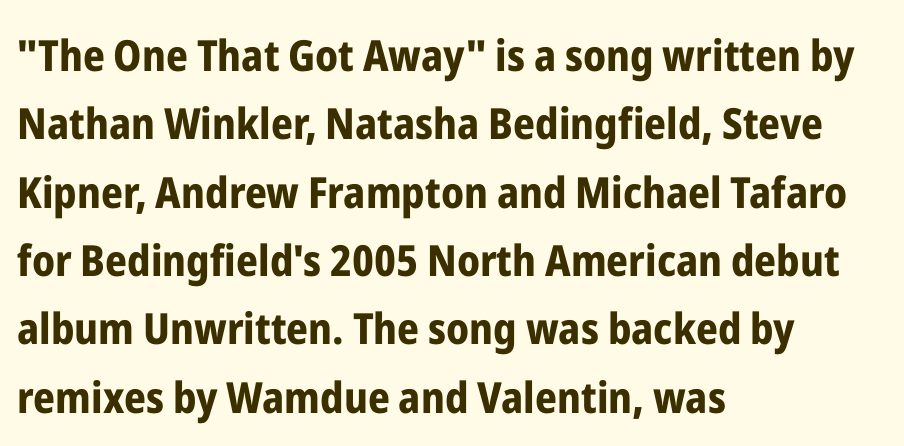
The image shows 43 px bold, condensed sans-serif type, upright; set left-aligned, normal line spacing (1.59x), normal letter spacing, not underlined; low stroke contrast and a medium x-height.
